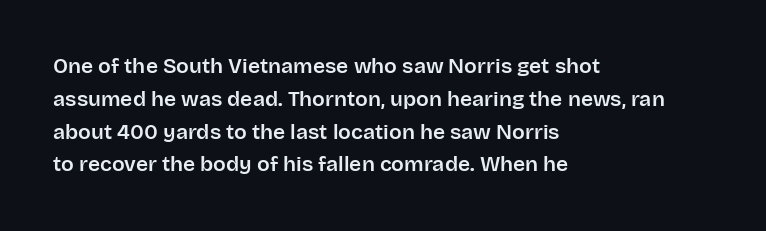
The image shows 21 px text type, upright; set left-aligned, normal line spacing (1.56x), normal letter spacing, not underlined.
